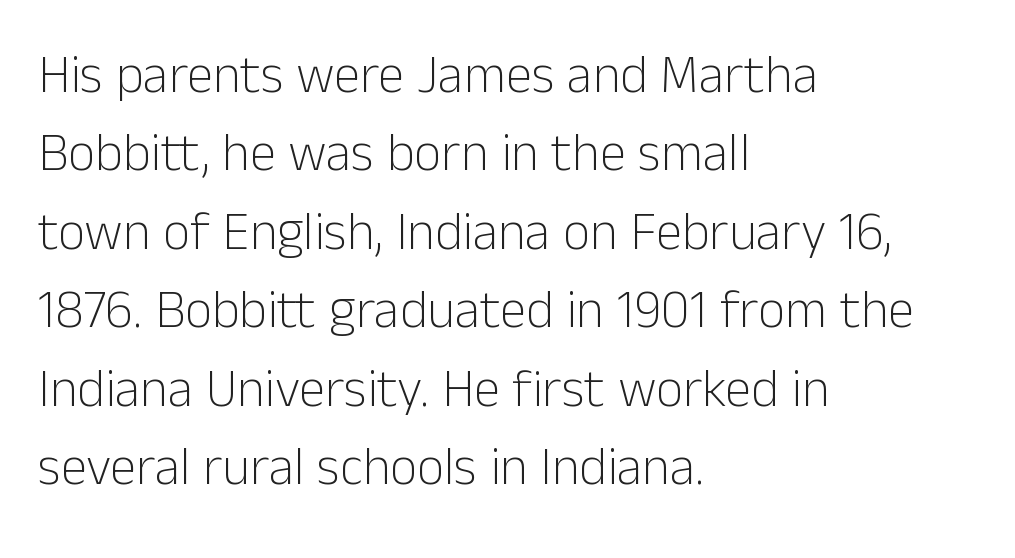
{"serif": "no", "italic": "no", "bold": "no", "weight": "light", "width": "normal", "stroke_contrast": "low", "x_height": "medium", "monospaced": "no", "underline": "no", "align": "left", "line_spacing": "normal", "line_spacing_ratio": 1.48, "letter_spacing": "normal", "letter_spacing_em": 0.0, "glyph_px": 53}
